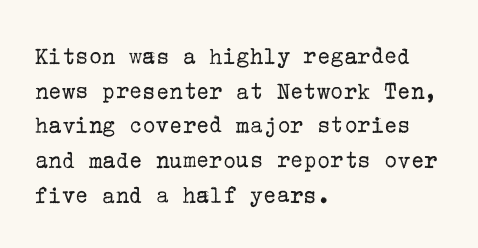
The letters stand straight up with perfectly vertical stems. The typesetter chose a ragged-right arrangement here. What's the leading like? Ordinary, nothing unusual. Nothing unusual about the tracking: characters are spaced as the font intends. Is the stroke heavy? The answer is a plain regular-or-lighter.
